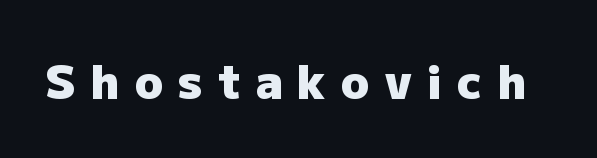
The image shows 46 px heavy sans-serif type, upright; set unusually wide letter spacing (+0.33 em), not underlined; low stroke contrast and a medium x-height.
